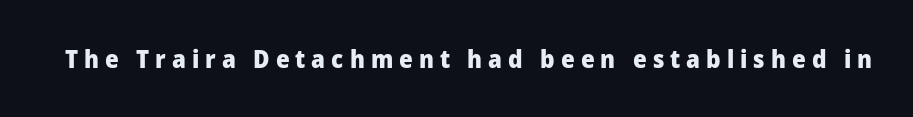
The image shows 25 px bold type, upright; set unusually wide letter spacing (+0.24 em), not underlined.
